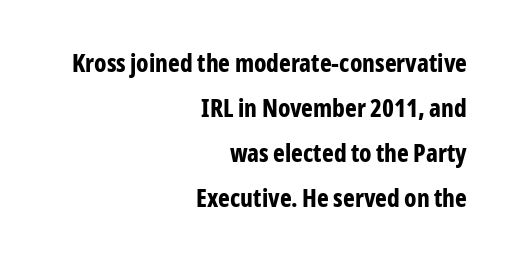
{"italic": "no", "bold": "yes", "underline": "no", "align": "right", "line_spacing_ratio": 1.8, "letter_spacing": "normal", "letter_spacing_em": 0.0, "glyph_px": 25}
